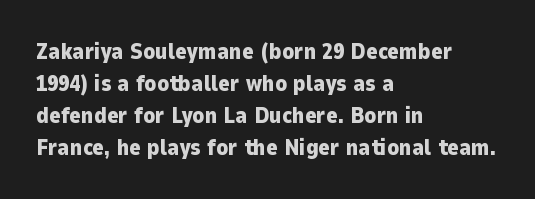
Students, observe: this is what conventionally led text looks like. Ascenders rise straight up at ninety degrees. Pretty heavy lettering here — definitely bold. The words here are not underlined.
